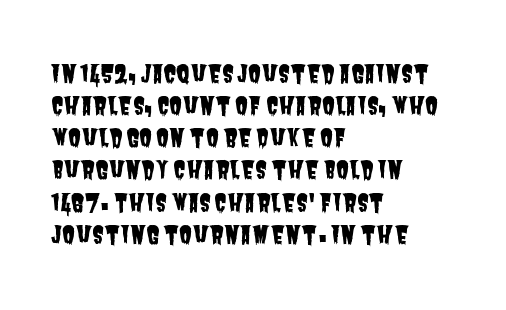
The image shows 24 px text type; set left-aligned, normal line spacing (1.34x), normal letter spacing, not underlined.
